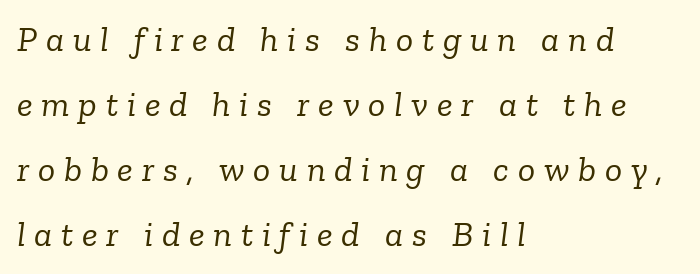
The image shows 36 px light serif type, italic (leaning right); set left-aligned, line spacing 1.81x, unusually wide letter spacing (+0.24 em), not underlined; low stroke contrast and a medium x-height.
